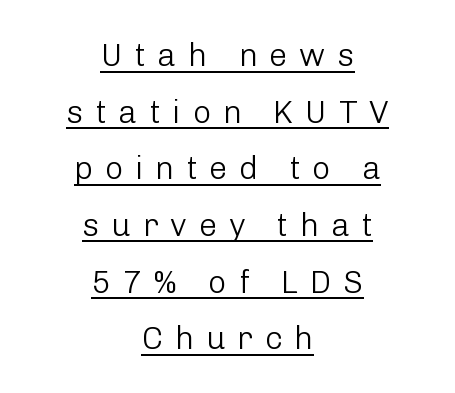
The lines in this sample share a center point and differ in where they start and stop. The face used here is proportionally spaced, like ordinary book or web type. Nothing heavy about these letters — not bold at all. In terms of letterspacing, this is a distinctly airy, spread setting. Is there an underline? Yes — a line sits under the letters.
